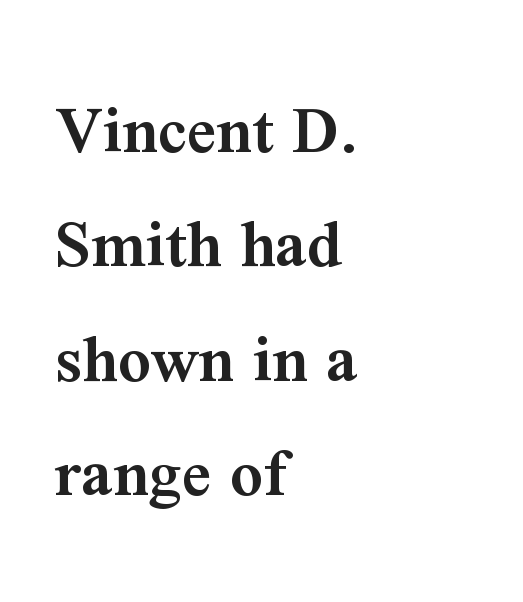
The image shows 72 px semibold serif type, upright; set left-aligned, normal line spacing (1.59x), normal letter spacing, not underlined; medium stroke contrast and a medium x-height.
